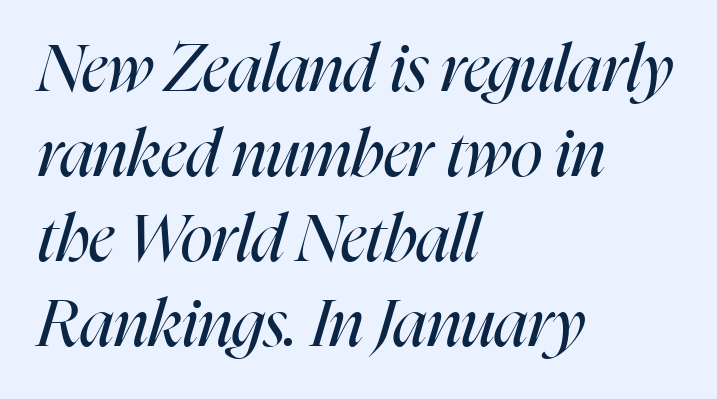
{"italic": "yes", "lean": "right", "slant_degrees": 16, "bold": "no", "weight": "regular", "width": "condensed", "stroke_contrast": "high", "x_height": "medium", "monospaced": "no", "underline": "no", "align": "left", "line_spacing": "normal", "line_spacing_ratio": 1.29, "letter_spacing": "normal", "letter_spacing_em": 0.0, "glyph_px": 66}
